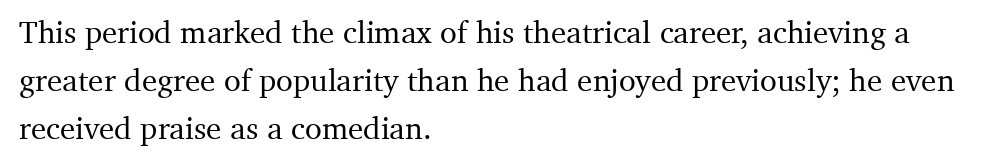
Short and long lines alike share a common starting point at left. These lines sit exactly where default settings would place them. Character widths vary here, with narrow letters taking less room than wide ones. Rendered with straight, roman letterforms. A typesetter would label this face a serif.
